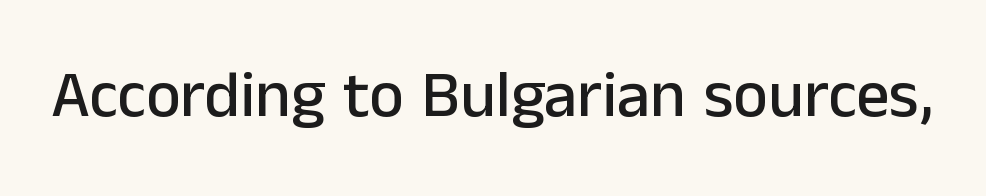
The face used here is rendered with its standard letterfit. Varying glyph widths throughout — classic text-font behaviour. Glance below the letters and you will spot only blank space. Vertical strokes here are truly vertical. A typesetter would label this face a sans.
